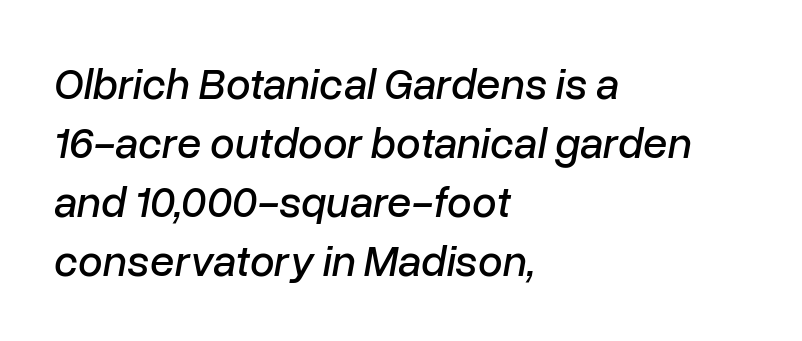
Q: Is the text italic (slanted)? A: Yes, it leans right by about 10 degrees.
Q: Is the text underlined? A: No.
Q: How is the paragraph aligned? A: Left-aligned.
Q: Is the spacing between letters normal or unusually wide? A: Normal.
Q: Is the spacing between lines tight, normal or loose? A: Normal.
Q: Width (condensed, normal, or wide)? A: Normal.
Q: Stroke contrast? A: Low.
Q: x-height? A: Medium.
Q: Monospaced? A: No.
